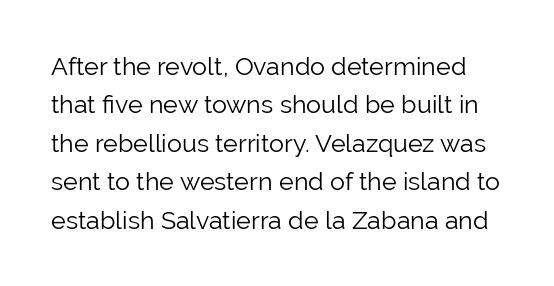
{"italic": "no", "bold": "no", "underline": "no", "line_spacing": "normal", "line_spacing_ratio": 1.54, "letter_spacing": "normal", "letter_spacing_em": 0.0, "glyph_px": 25}
